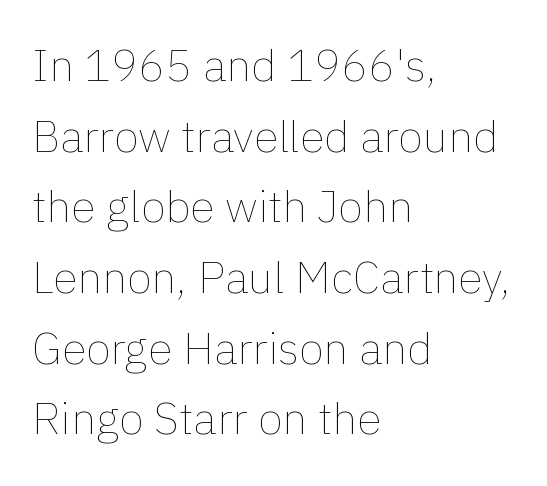
Inter-character spacing is left at the font's built-in metrics. Notice how the stems are strictly vertical — no italics here. Summary of weight: not heavy and not bold. This rendering uses left alignment, leaving the right contour irregular. Do the characters align in a grid? No, the font is proportional. Has an underline been added? It has not.
